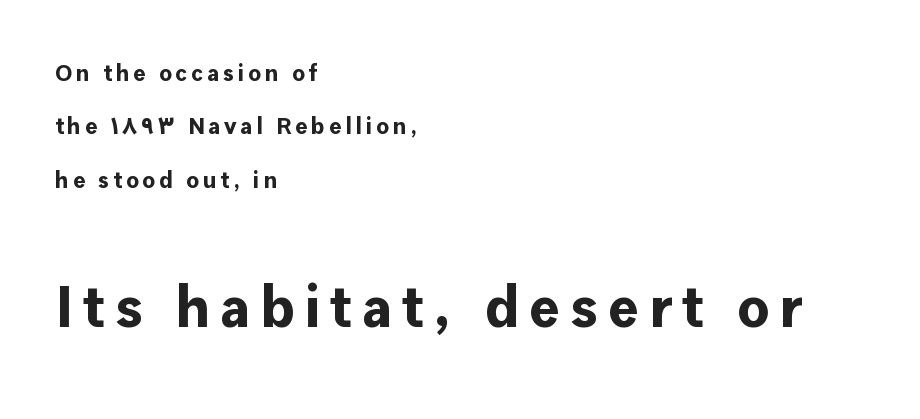
The image shows 58 px bold sans-serif type, upright; set left-aligned, loose line spacing (2.32x), not underlined; the second (bottom) block is 2.52x larger; low stroke contrast and a medium x-height.
